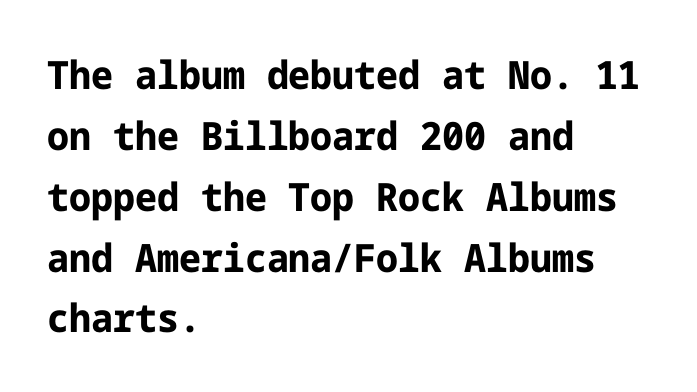
What kind of face is this? One without serifs — a sans. Beneath every word, the page is bare. Caption: standard tracking, unaltered. The setting favours the left margin, as ordinary paragraphs usually do. It's the straight-up-and-down kind of type. Vertical spacing — default.
